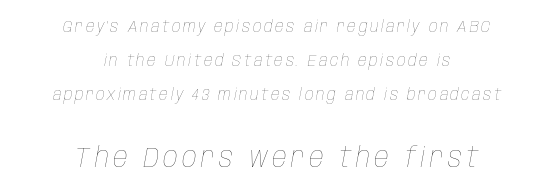
Q: Is the text bold? A: No.
Q: Is the text italic (slanted)? A: Yes, it leans right by about 10 degrees.
Q: Is the text underlined? A: No.
Q: How is the paragraph aligned? A: Centered.
Q: Is the spacing between lines tight, normal or loose? A: Loose.
Q: Which block of text is set in a larger size, the first (top) or the second (bottom)? A: The second (bottom) one.
Q: Width (condensed, normal, or wide)? A: Condensed.
Q: Stroke contrast? A: Low.
Q: x-height? A: Large.
Q: Monospaced? A: No.
